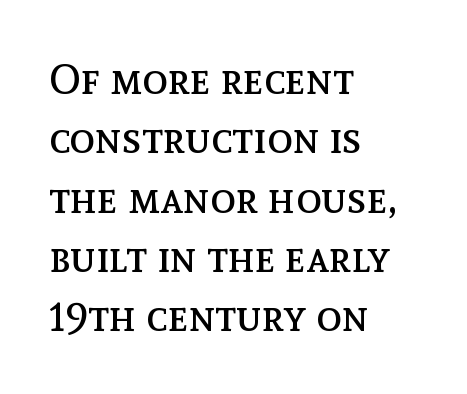
Unlike italic type, these characters show no tilt at all. The rendering uses natural spacing where letterforms have individual widths. The horizontal fit of the characters is conventional and even. The setting favours the left margin, as ordinary paragraphs usually do. The weight would be labelled regular, book, light, or lighter still.
